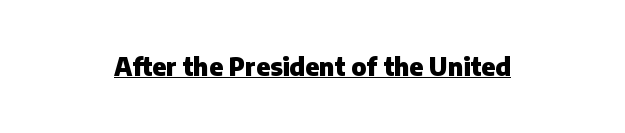
{"italic": "no", "bold": "yes", "underline": "yes", "letter_spacing": "normal", "letter_spacing_em": 0.0, "glyph_px": 24}
